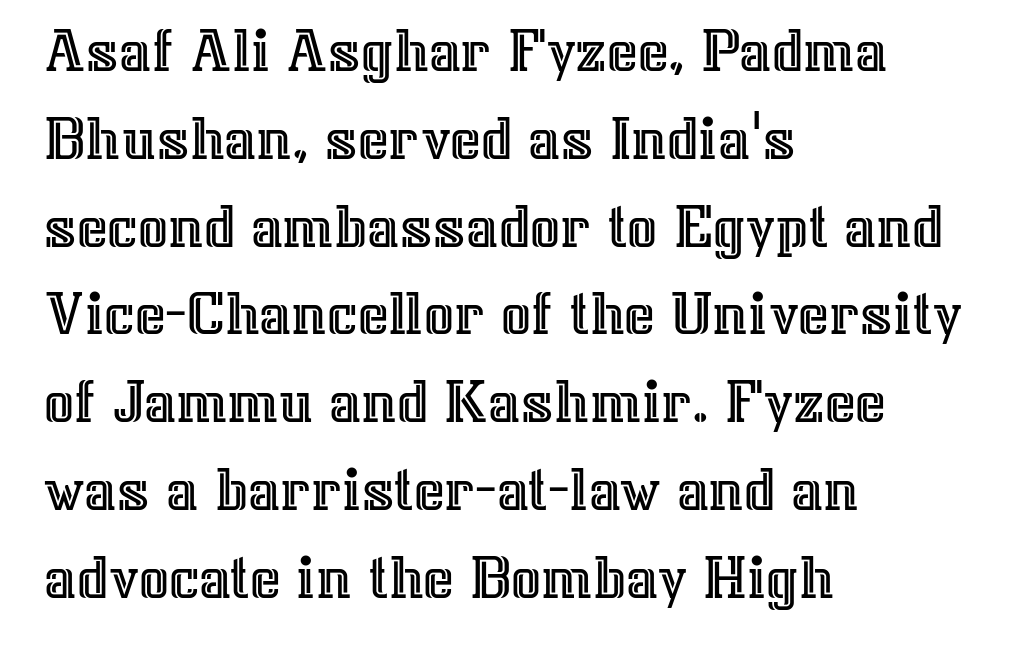
The image shows 66 px text type, upright; set left-aligned, normal line spacing (1.33x), normal letter spacing, not underlined; a medium x-height.
